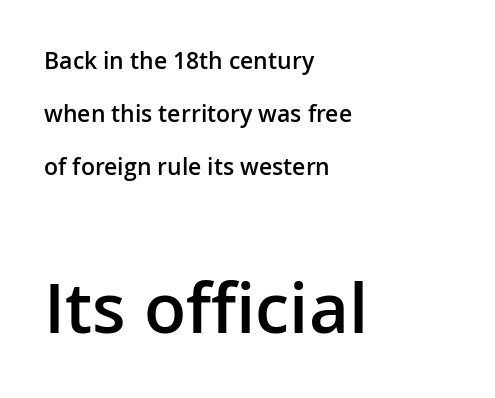
{"serif": "no", "italic": "no", "bold": "semi", "weight": "semibold", "width": "normal", "stroke_contrast": "low", "x_height": "medium", "monospaced": "no", "underline": "no", "align": "left", "line_spacing": "loose", "line_spacing_ratio": 2.31, "letter_spacing": "normal", "letter_spacing_em": 0.0, "larger_block": "second", "size_ratio": 3.0, "glyph_px": 69}
